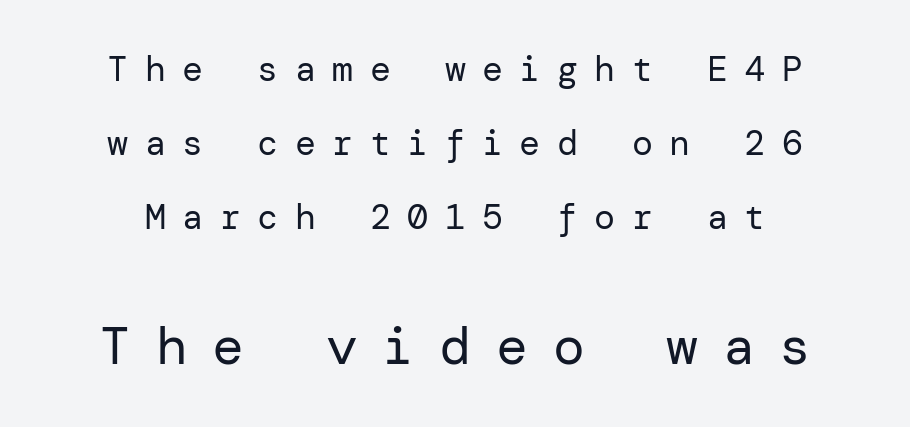
The baseline area is clear. Unlike italic type, these characters show no tilt at all. The designer gave the closing block more size than the opening block. These lines have a slow, spaced-out rhythm from letter to letter. Every row of glyphs is offset so its center matches the block's center. Type style note: lacks serifs.
